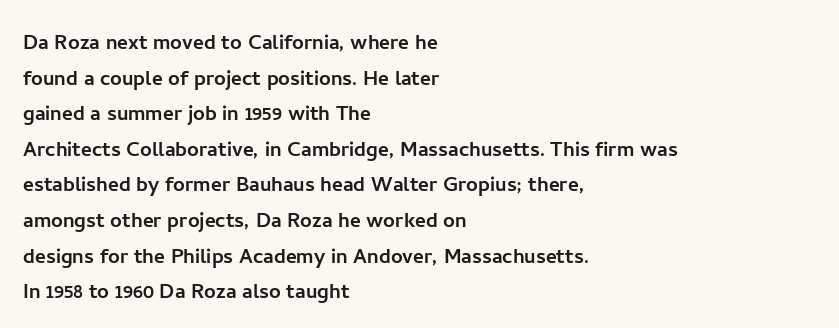
Compared with a centered layout, this one pins lines to the left instead. These lines were composed using upright roman letters. The type is set solid horizontally, with unmodified tracking. Vertical spacing — default. A bare baseline throughout the passage.
